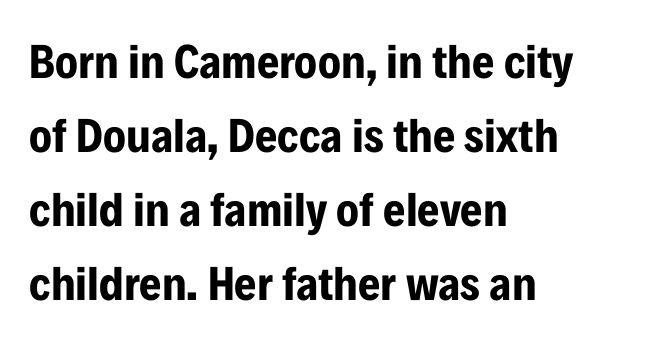
Line beginnings align vertically; line endings do not. The space between consecutive lines is moderate. Vertical strokes here are truly vertical. Examine the stroke ends and you'll find no serifs. How are the letters spaced? Ordinarily, with no added tracking. Type without underlining.
